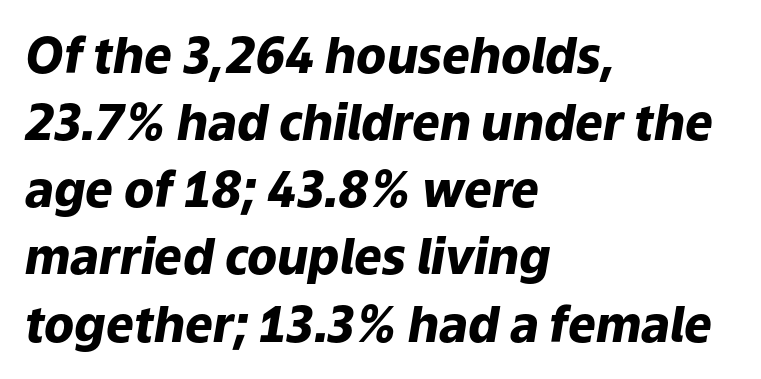
Q: Is the text bold? A: Yes.
Q: Is the text italic (slanted)? A: Yes, it leans right by about 9 degrees.
Q: Is the text underlined? A: No.
Q: How is the paragraph aligned? A: Left-aligned.
Q: Is the spacing between letters normal or unusually wide? A: Normal.
Q: Is the spacing between lines tight, normal or loose? A: Normal.
Q: Width (condensed, normal, or wide)? A: Normal.
Q: Stroke contrast? A: Low.
Q: x-height? A: Medium.
Q: Monospaced? A: No.
